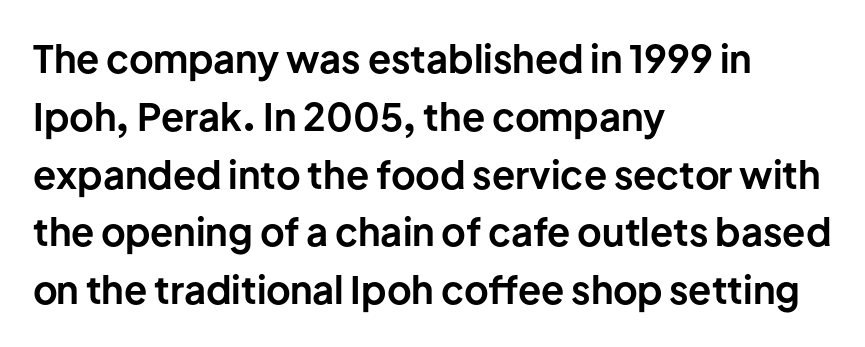
{"serif": "no", "italic": "no", "bold": "yes", "weight": "bold", "width": "normal", "stroke_contrast": "low", "x_height": "medium", "monospaced": "no", "underline": "no", "align": "left", "line_spacing": "normal", "line_spacing_ratio": 1.52, "letter_spacing": "normal", "letter_spacing_em": 0.0, "glyph_px": 38}
